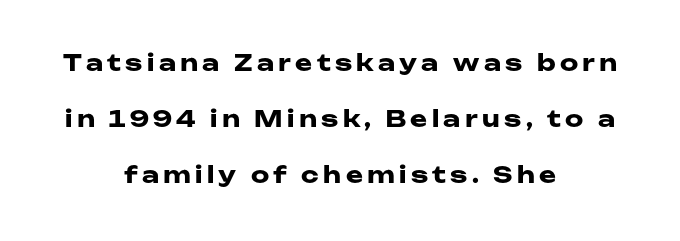
Lines of text with bare space underneath. Weight check: bold — yes, fully. The lines are spread far apart with generous leading. Does the copy run flush right? No — it is centered line by line. The type sits square on the baseline with zero lean.
